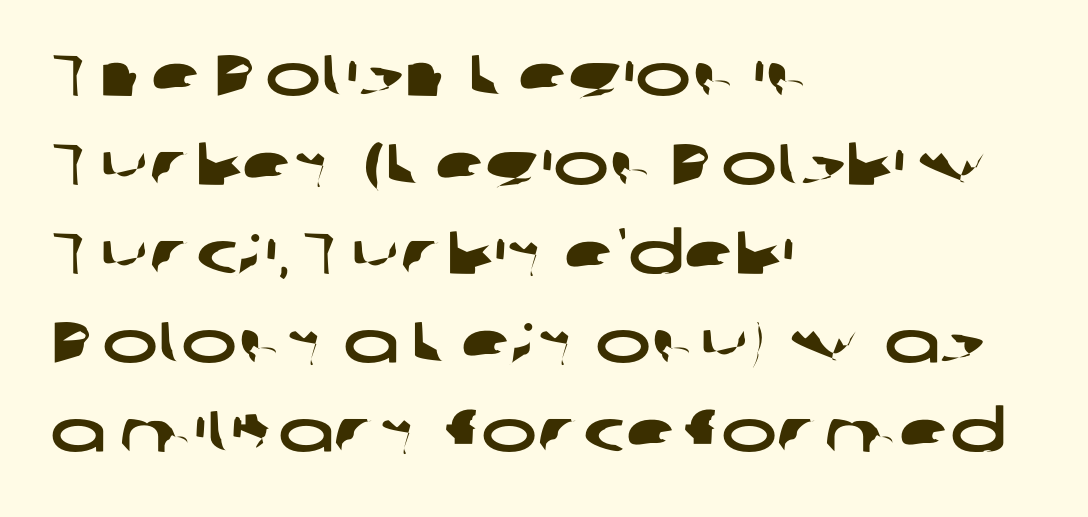
Nope, no serifs anywhere on these letters. This rendering uses left alignment, leaving the right contour irregular. The line-height multiplier appears to be the usual default. The passage shown is typed in a proportional face where columns would drift. Glance below the letters and you will spot only blank space. The tracking reads as untouched default to a designer's eye.
